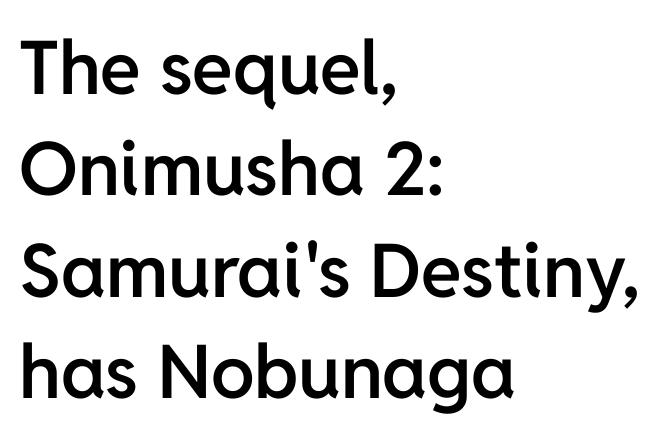
{"serif": "no", "italic": "no", "bold": "semi", "weight": "semibold", "width": "normal", "stroke_contrast": "low", "x_height": "medium", "monospaced": "no", "underline": "no", "align": "left", "line_spacing": "normal", "line_spacing_ratio": 1.37, "letter_spacing": "normal", "letter_spacing_em": 0.0, "glyph_px": 74}
